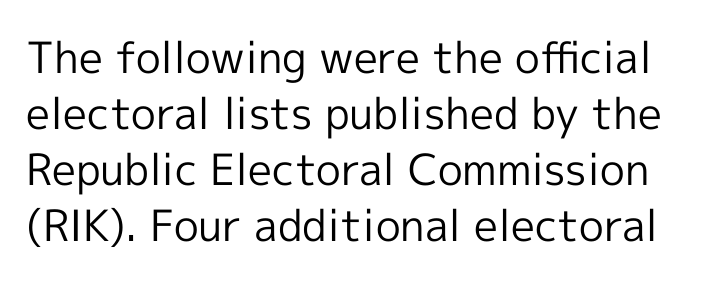
Q: Is the text bold? A: No.
Q: Is the text italic (slanted)? A: No, it is upright.
Q: Is the typeface a serif or a sans-serif typeface? A: Sans-serif.
Q: Is the text underlined? A: No.
Q: Is the spacing between letters normal or unusually wide? A: Normal.
Q: Is the spacing between lines tight, normal or loose? A: Normal.
Q: Width (condensed, normal, or wide)? A: Normal.
Q: x-height? A: Medium.
Q: Monospaced? A: No.
